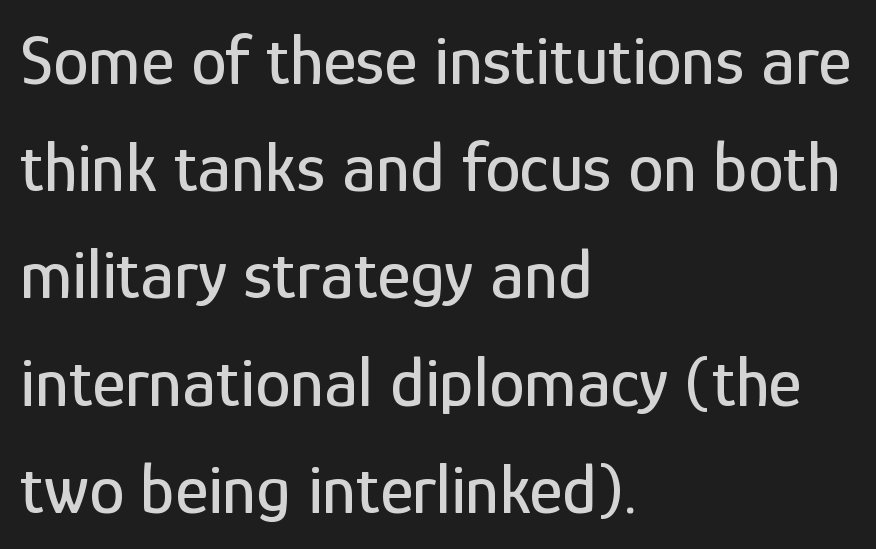
The image shows 71 px condensed sans-serif type, upright; set left-aligned, normal line spacing (1.51x), normal letter spacing, not underlined; low stroke contrast and a medium x-height.
